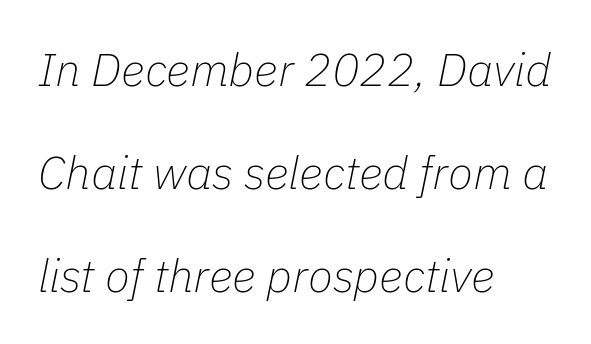
{"italic": "yes", "lean": "right", "slant_degrees": 11, "bold": "no", "weight": "thin", "width": "normal", "stroke_contrast": "low", "x_height": "medium", "monospaced": "no", "underline": "no", "align": "left", "line_spacing": "loose", "line_spacing_ratio": 2.24, "letter_spacing": "normal", "letter_spacing_em": 0.0, "glyph_px": 46}
